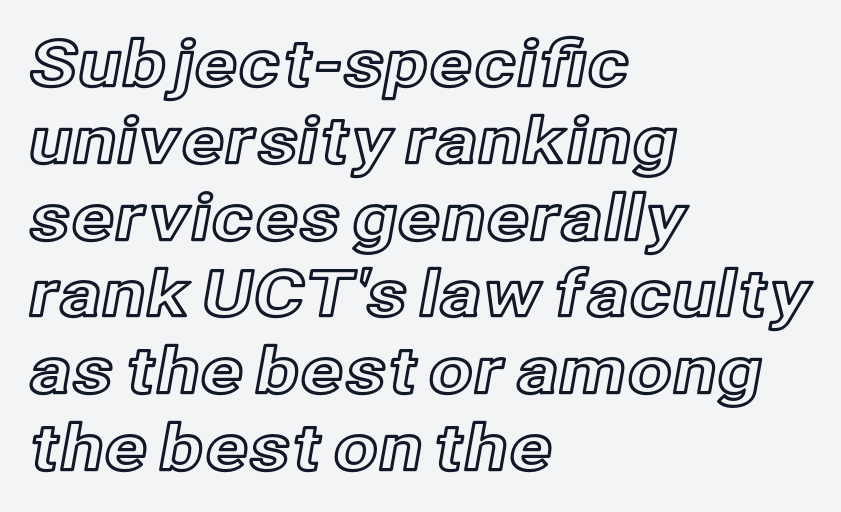
{"width": "normal", "x_height": "medium", "monospaced": "no", "underline": "no", "align": "left", "line_spacing_ratio": 1.2, "letter_spacing": "normal", "letter_spacing_em": 0.0, "glyph_px": 64}
